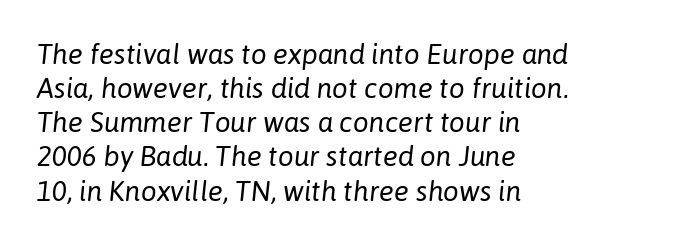
Q: Is the text bold? A: No.
Q: Is the text italic (slanted)? A: Yes, it leans right by about 6 degrees.
Q: Is the text underlined? A: No.
Q: How is the paragraph aligned? A: Left-aligned.
Q: Is the spacing between letters normal or unusually wide? A: Normal.
Q: Width (condensed, normal, or wide)? A: Normal.
Q: Stroke contrast? A: Low.
Q: x-height? A: Medium.
Q: Monospaced? A: No.
